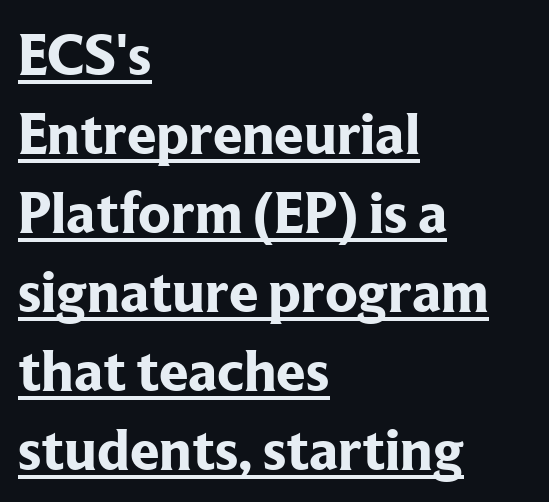
Q: Is the text bold? A: Yes.
Q: Is the text italic (slanted)? A: No, it is upright.
Q: Is the typeface a serif or a sans-serif typeface? A: Serif.
Q: Is the text underlined? A: Yes.
Q: How is the paragraph aligned? A: Left-aligned.
Q: Is the spacing between letters normal or unusually wide? A: Normal.
Q: Is the spacing between lines tight, normal or loose? A: Normal.
Q: Width (condensed, normal, or wide)? A: Normal.
Q: Stroke contrast? A: Low.
Q: x-height? A: Medium.
Q: Monospaced? A: No.
